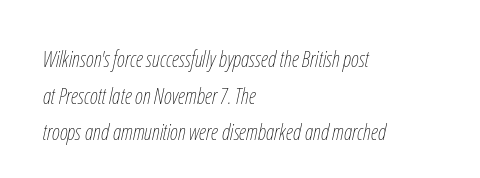
The lines in this sample share a left origin and differ only in where they stop. The string is rendered with underlining switched off. Quick note: interline space is typical. Tracking here is standard; glyphs follow each other at the usual distance.
